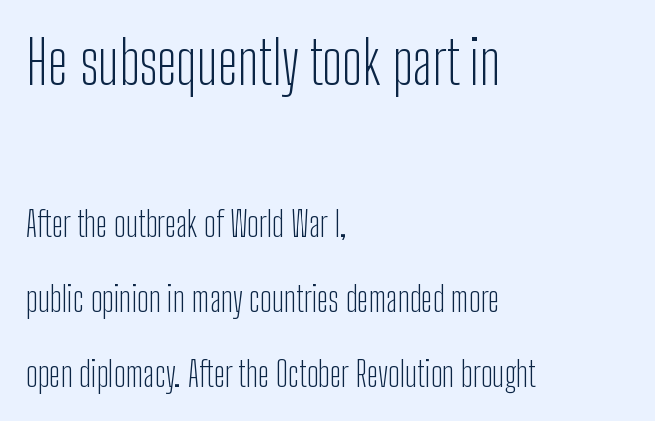
Q: Is the text bold? A: No.
Q: Is the text italic (slanted)? A: No, it is upright.
Q: Is the typeface a serif or a sans-serif typeface? A: Sans-serif.
Q: Is the text underlined? A: No.
Q: How is the paragraph aligned? A: Left-aligned.
Q: Is the spacing between letters normal or unusually wide? A: Normal.
Q: Is the spacing between lines tight, normal or loose? A: Loose.
Q: Which block of text is set in a larger size, the first (top) or the second (bottom)? A: The first (top) one.
Q: Width (condensed, normal, or wide)? A: Condensed.
Q: Stroke contrast? A: Low.
Q: x-height? A: Medium.
Q: Monospaced? A: No.
